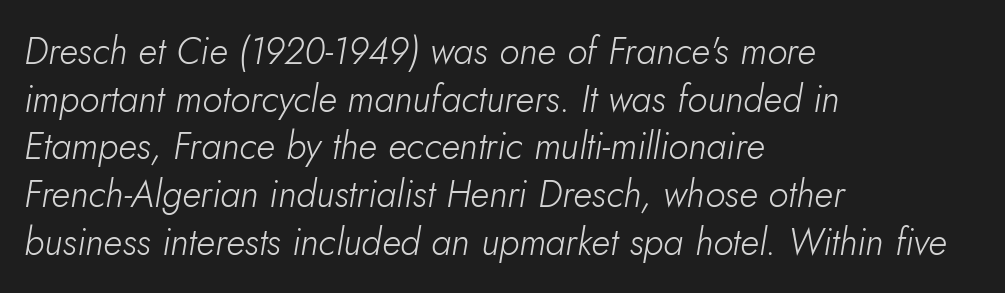
The image shows 37 px light type, italic (leaning right); set left-aligned, normal line spacing (1.29x), normal letter spacing, not underlined; low stroke contrast and a small x-height.
